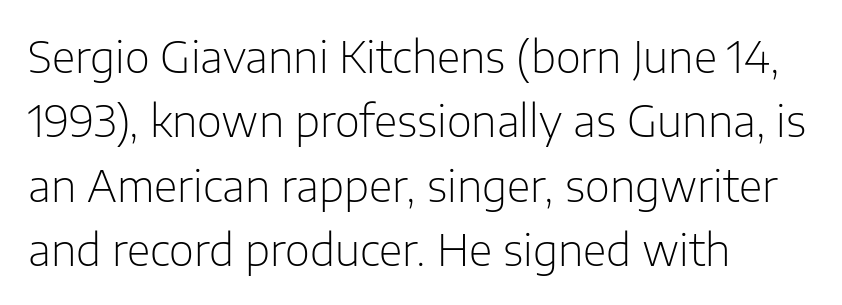
Q: Is the text bold? A: No.
Q: Is the text italic (slanted)? A: No, it is upright.
Q: Is the typeface a serif or a sans-serif typeface? A: Sans-serif.
Q: Is the text underlined? A: No.
Q: How is the paragraph aligned? A: Left-aligned.
Q: Is the spacing between letters normal or unusually wide? A: Normal.
Q: Is the spacing between lines tight, normal or loose? A: Normal.
Q: Width (condensed, normal, or wide)? A: Normal.
Q: Stroke contrast? A: Low.
Q: x-height? A: Medium.
Q: Monospaced? A: No.
